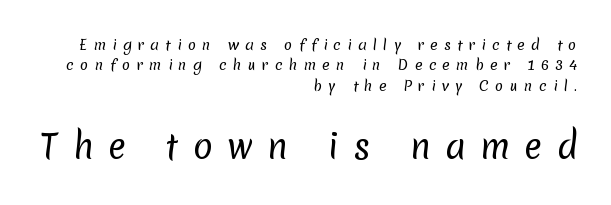
Examine the stroke ends and you'll find no serifs. Does extra space separate the letters? Yes, quite a lot of it. The strip under each line holds only bare page. Proportional: the letters do not fall into vertical columns. Caption: upper text group reduced, lower text group enlarged.
